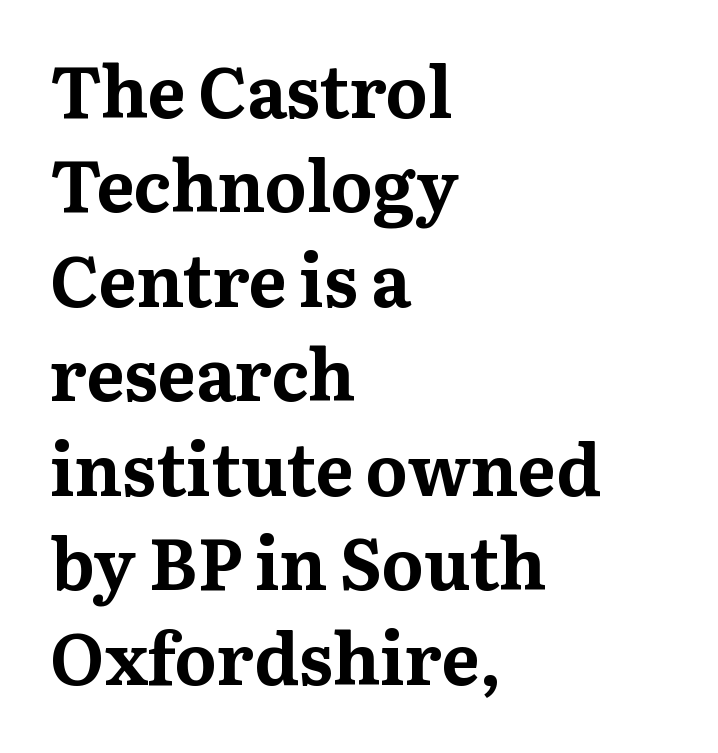
Q: Is the text bold? A: Yes.
Q: Is the text italic (slanted)? A: No, it is upright.
Q: Is the typeface a serif or a sans-serif typeface? A: Serif.
Q: Is the text underlined? A: No.
Q: How is the paragraph aligned? A: Left-aligned.
Q: Is the spacing between letters normal or unusually wide? A: Normal.
Q: Is the spacing between lines tight, normal or loose? A: Normal.
Q: Width (condensed, normal, or wide)? A: Normal.
Q: Stroke contrast? A: Medium.
Q: x-height? A: Medium.
Q: Monospaced? A: No.
